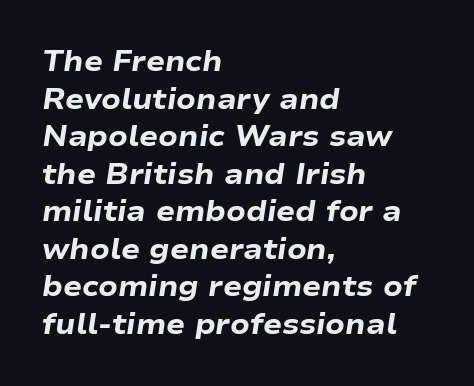
The image shows 28 px heavy, wide type, italic (leaning right); set left-aligned, normal line spacing (1.34x), normal letter spacing, not underlined; low stroke contrast and a medium x-height.
